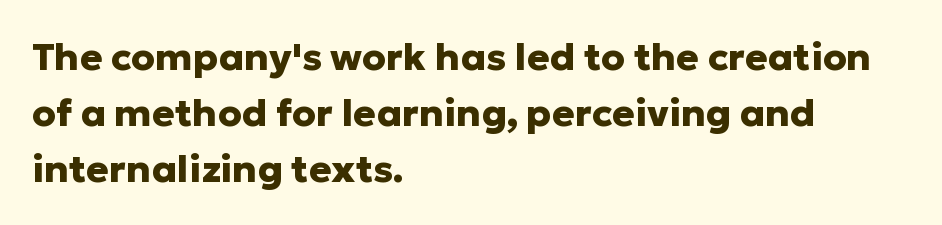
Rule under the text: the space is simply empty. Is the type bold? Yes — the strokes are clearly thick and heavy. The setting favours the left margin, as ordinary paragraphs usually do. This sample has the flowing, uneven cadence of proportional lettering. The rows are spaced the way most documents space them.
